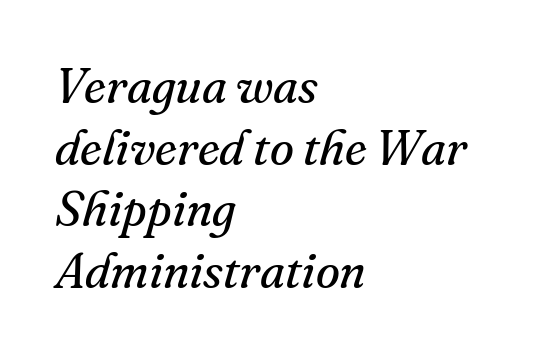
The image shows 49 px regular-weight serif type, italic (leaning right); set left-aligned, normal line spacing (1.26x), normal letter spacing, not underlined; medium stroke contrast and a small x-height.
